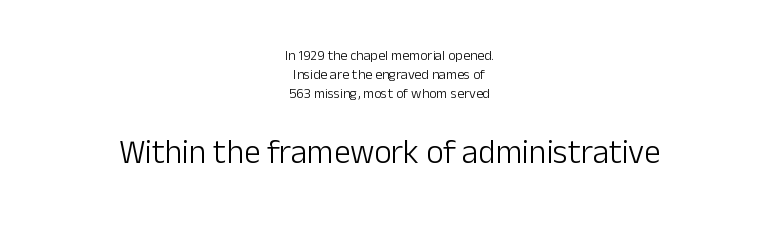
Is this a fixed-width face? No — the glyphs have proportional, varying widths. These lines are composed in type without serifs. Anything drawn beneath the words? Only blank space. Interline gaps are of average width in this sample.
